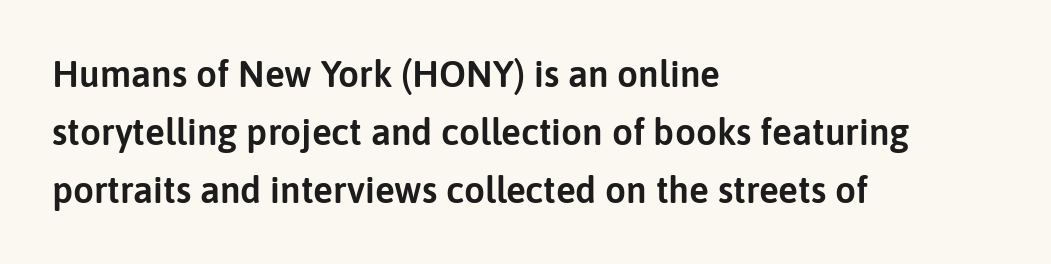
Q: Is the text italic (slanted)? A: No, it is upright.
Q: Is the typeface a serif or a sans-serif typeface? A: Sans-serif.
Q: Is the text underlined? A: No.
Q: How is the paragraph aligned? A: Left-aligned.
Q: Is the spacing between letters normal or unusually wide? A: Normal.
Q: Is the spacing between lines tight, normal or loose? A: Normal.
Q: Width (condensed, normal, or wide)? A: Normal.
Q: Stroke contrast? A: Low.
Q: x-height? A: Medium.
Q: Monospaced? A: No.
